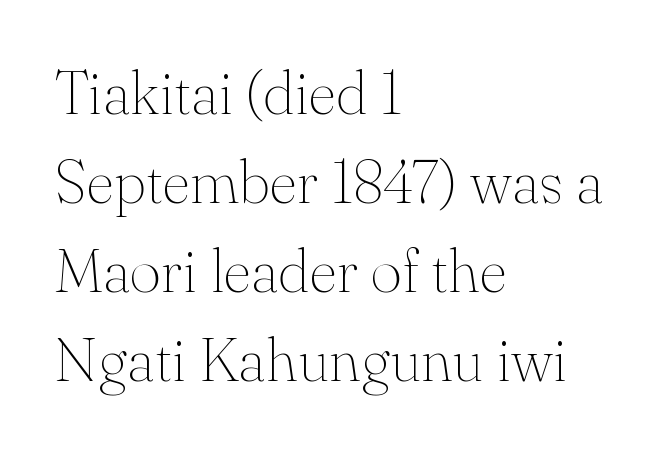
Q: Is the text bold? A: No.
Q: Is the text italic (slanted)? A: No, it is upright.
Q: Is the typeface a serif or a sans-serif typeface? A: Serif.
Q: Is the text underlined? A: No.
Q: How is the paragraph aligned? A: Left-aligned.
Q: Is the spacing between letters normal or unusually wide? A: Normal.
Q: Is the spacing between lines tight, normal or loose? A: Normal.
Q: Width (condensed, normal, or wide)? A: Normal.
Q: Stroke contrast? A: Medium.
Q: x-height? A: Small.
Q: Monospaced? A: No.
